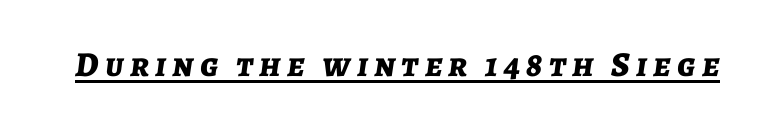
Q: Is the text bold? A: Yes.
Q: Is the text italic (slanted)? A: Yes, it leans right by about 7 degrees.
Q: Is the text underlined? A: Yes.
Q: Width (condensed, normal, or wide)? A: Normal.
Q: Stroke contrast? A: Low.
Q: x-height? A: Medium.
Q: Monospaced? A: No.
